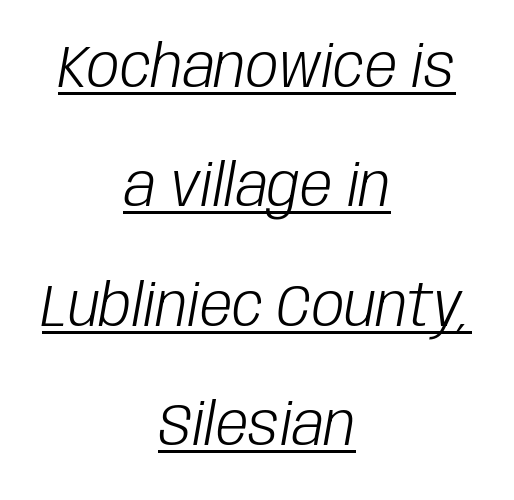
{"italic": "yes", "lean": "right", "slant_degrees": 10, "bold": "no", "weight": "light", "width": "condensed", "stroke_contrast": "low", "x_height": "large", "monospaced": "no", "underline": "yes", "align": "center", "line_spacing": "loose", "line_spacing_ratio": 2.06, "letter_spacing": "normal", "letter_spacing_em": 0.0, "glyph_px": 58}
